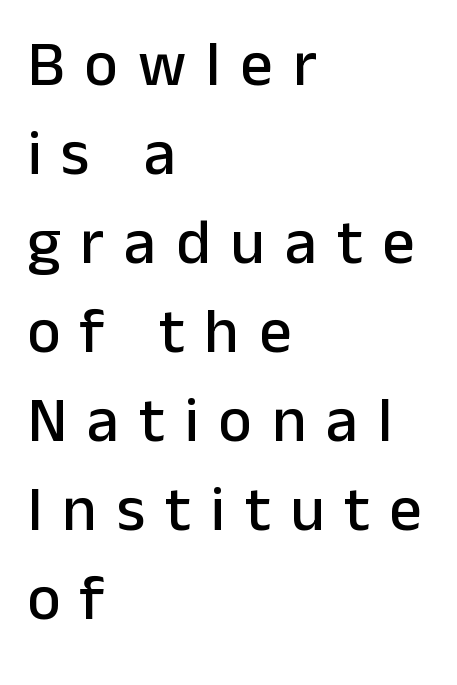
Q: Is the text italic (slanted)? A: No, it is upright.
Q: Is the typeface a serif or a sans-serif typeface? A: Sans-serif.
Q: Is the text underlined? A: No.
Q: How is the paragraph aligned? A: Left-aligned.
Q: Is the spacing between letters normal or unusually wide? A: Unusually wide.
Q: Is the spacing between lines tight, normal or loose? A: Normal.
Q: Width (condensed, normal, or wide)? A: Normal.
Q: Stroke contrast? A: Low.
Q: x-height? A: Medium.
Q: Monospaced? A: No.
